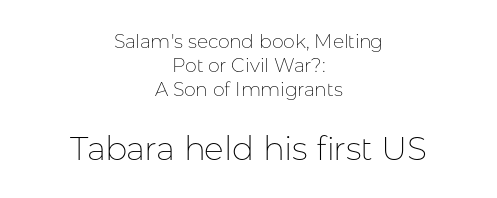
{"serif": "no", "italic": "no", "bold": "no", "weight": "thin", "width": "normal", "stroke_contrast": "low", "x_height": "medium", "monospaced": "no", "underline": "no", "align": "center", "line_spacing": "normal", "line_spacing_ratio": 1.27, "letter_spacing": "normal", "letter_spacing_em": 0.0, "larger_block": "second", "size_ratio": 1.74, "glyph_px": 33}
